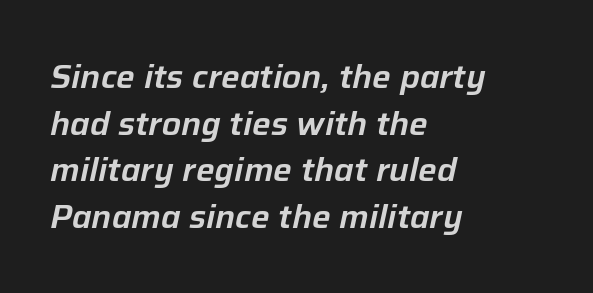
The image shows 33 px text type, italic (leaning right); set left-aligned, normal line spacing (1.41x), normal letter spacing, not underlined; low stroke contrast and a medium x-height.
